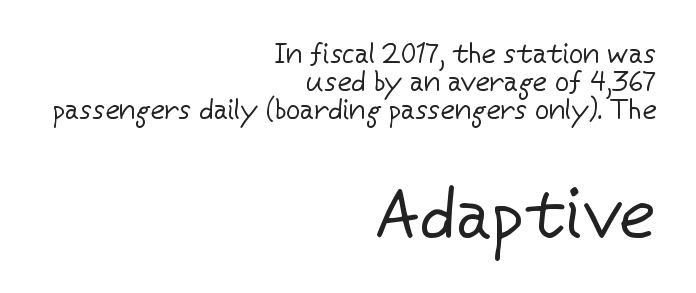
Q: Is the text bold? A: No.
Q: Is the text italic (slanted)? A: No, it is upright.
Q: Is the typeface a serif or a sans-serif typeface? A: Sans-serif.
Q: Is the text underlined? A: No.
Q: How is the paragraph aligned? A: Right-aligned.
Q: Is the spacing between letters normal or unusually wide? A: Normal.
Q: Is the spacing between lines tight, normal or loose? A: Tight.
Q: Which block of text is set in a larger size, the first (top) or the second (bottom)? A: The second (bottom) one.
Q: Width (condensed, normal, or wide)? A: Normal.
Q: Stroke contrast? A: Low.
Q: x-height? A: Medium.
Q: Monospaced? A: No.
